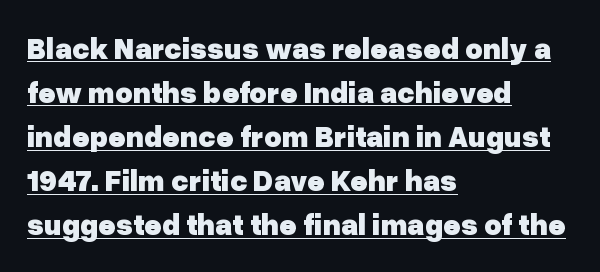
{"serif": "no", "italic": "no", "bold": "yes", "weight": "heavy", "width": "normal", "stroke_contrast": "low", "x_height": "medium", "monospaced": "no", "underline": "yes", "align": "left", "line_spacing": "normal", "line_spacing_ratio": 1.47, "letter_spacing": "normal", "letter_spacing_em": 0.0, "glyph_px": 30}
